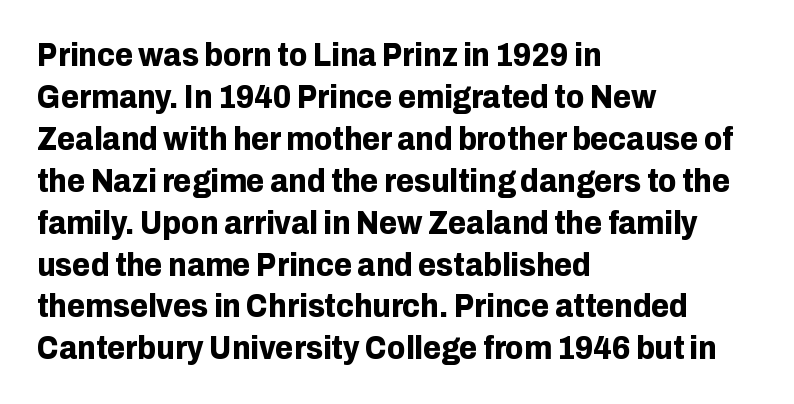
The glyphs have the mass of a bold cut. The font family rendered here belongs to the sans-serif group. Characters follow at the spacing the type designer built in. The lines are quadded left. The passage shown is not underscored anywhere.
